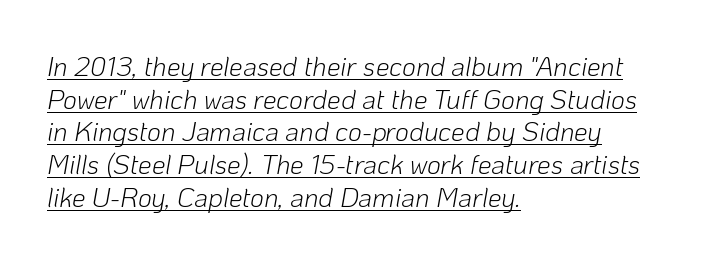
The image shows 27 px text type, italic (leaning right); set left-aligned, line spacing 1.21x, normal letter spacing, underlined.
